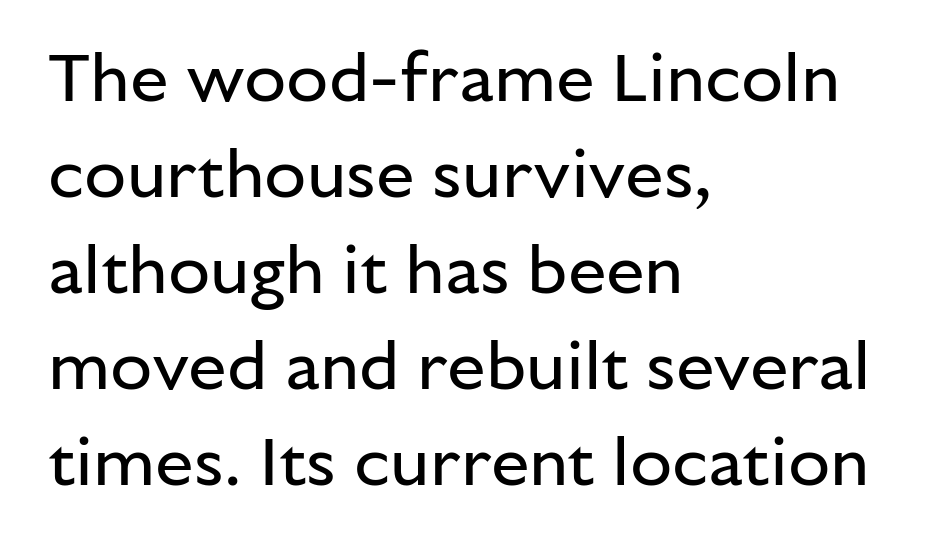
Q: Is the text bold? A: No.
Q: Is the text italic (slanted)? A: No, it is upright.
Q: Is the typeface a serif or a sans-serif typeface? A: Sans-serif.
Q: Is the text underlined? A: No.
Q: How is the paragraph aligned? A: Left-aligned.
Q: Is the spacing between letters normal or unusually wide? A: Normal.
Q: Is the spacing between lines tight, normal or loose? A: Normal.
Q: Width (condensed, normal, or wide)? A: Normal.
Q: Stroke contrast? A: Low.
Q: x-height? A: Medium.
Q: Monospaced? A: No.
